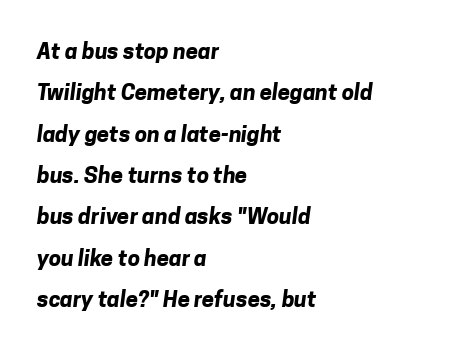
{"bold": "yes", "underline": "no", "align": "left", "line_spacing_ratio": 1.88, "letter_spacing": "normal", "letter_spacing_em": 0.0, "glyph_px": 22}
